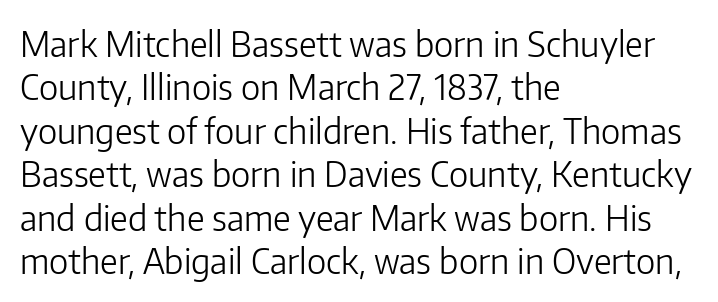
Does the lettering tilt? It doesn't — this is upright. The ragged edge is on the right, which tells us the setting is flush left. The typeface has the unassuming heft of standard copy or less. The words here are not underlined.
